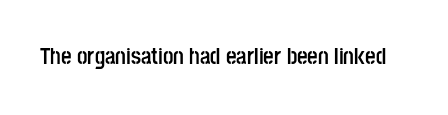
{"italic": "no", "bold": "yes", "underline": "no", "letter_spacing": "normal", "letter_spacing_em": 0.0, "glyph_px": 23}
